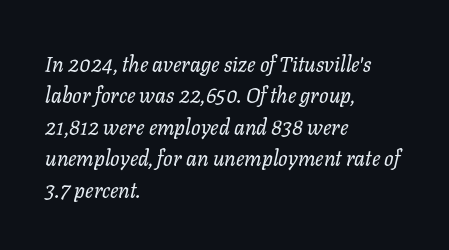
These lines are set flush left with a ragged right edge. The passage shown has conventional tracking throughout. When letters slant like this, we call the style italic. Has an underline been added? It has not. This sample keeps an unexceptional amount of space between lines.
